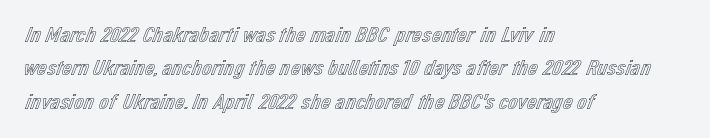
The image shows 22 px text type; set left-aligned, normal line spacing (1.52x), normal letter spacing, not underlined.
